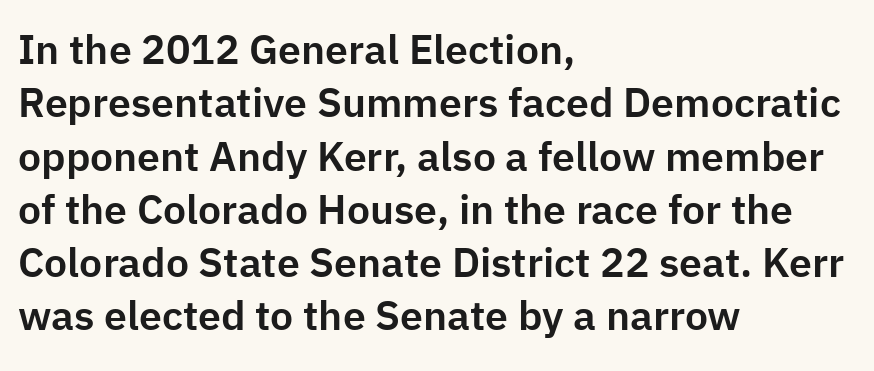
{"serif": "no", "italic": "no", "width": "normal", "stroke_contrast": "low", "x_height": "medium", "monospaced": "no", "underline": "no", "align": "left", "line_spacing": "normal", "line_spacing_ratio": 1.3, "letter_spacing": "normal", "letter_spacing_em": 0.0, "glyph_px": 41}
